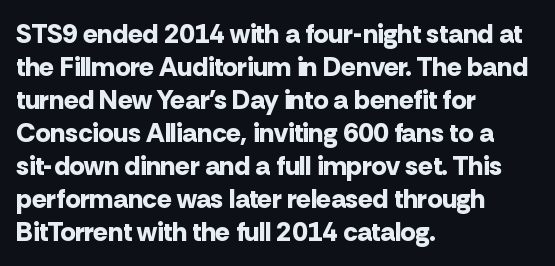
Q: Is the text bold? A: Yes.
Q: Is the text italic (slanted)? A: No, it is upright.
Q: Is the text underlined? A: No.
Q: How is the paragraph aligned? A: Left-aligned.
Q: Is the spacing between letters normal or unusually wide? A: Normal.
